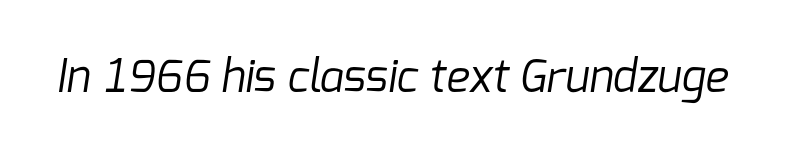
Q: Is the text bold? A: No.
Q: Is the typeface a serif or a sans-serif typeface? A: Sans-serif.
Q: Is the text underlined? A: No.
Q: Is the spacing between letters normal or unusually wide? A: Normal.
Q: Width (condensed, normal, or wide)? A: Normal.
Q: Stroke contrast? A: Low.
Q: x-height? A: Medium.
Q: Monospaced? A: No.
